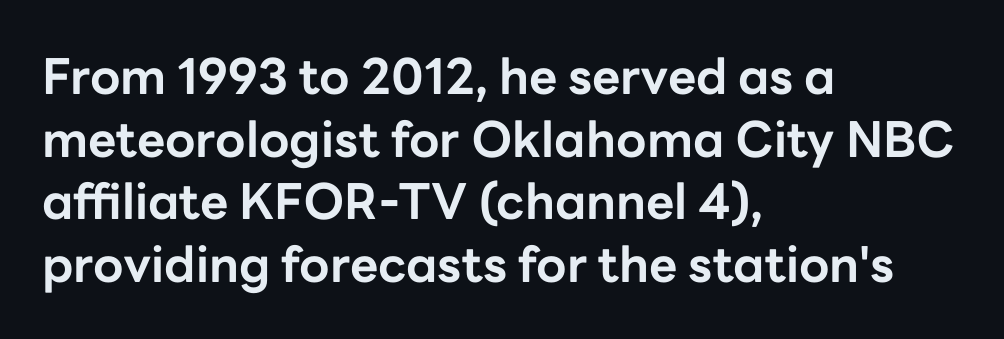
The letters advance in unequal steps, a hallmark of proportional type. The typesetting leans heavy: a genuine bold. Does the copy run flush right? No — it runs flush left. Underline: absent. The glyphs in this specimen are sans serif. Italic: no, the glyphs are upright roman.
